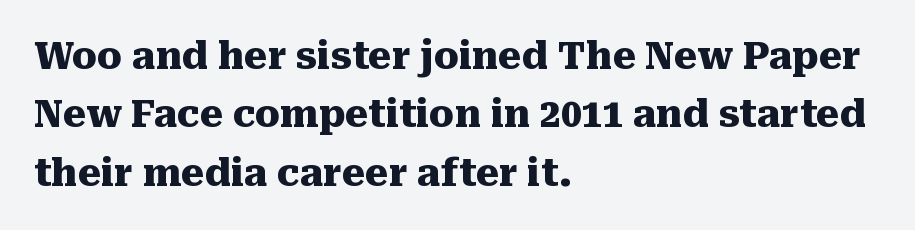
The image shows 37 px heavy serif type, upright; set left-aligned, normal line spacing (1.58x), normal letter spacing, not underlined; medium stroke contrast and a medium x-height.
